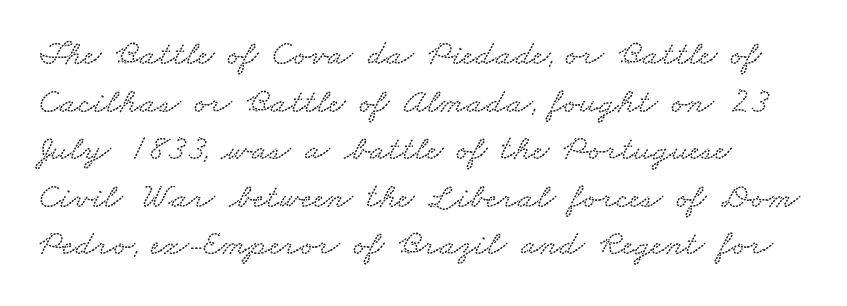
The line texture is even and compact thanks to regular tracking. The designer left line spacing at the default. Varying glyph widths throughout — classic text-font behaviour. Is the block centered? No — it sits flush against the left margin.
